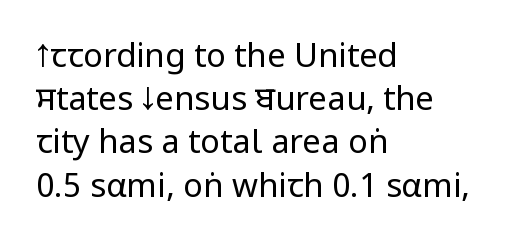
{"serif": "no", "italic": "no", "bold": "no", "weight": "regular", "width": "condensed", "stroke_contrast": "low", "underline": "no", "align": "left", "line_spacing": "normal", "line_spacing_ratio": 1.31, "letter_spacing": "normal", "letter_spacing_em": 0.0, "glyph_px": 33}
